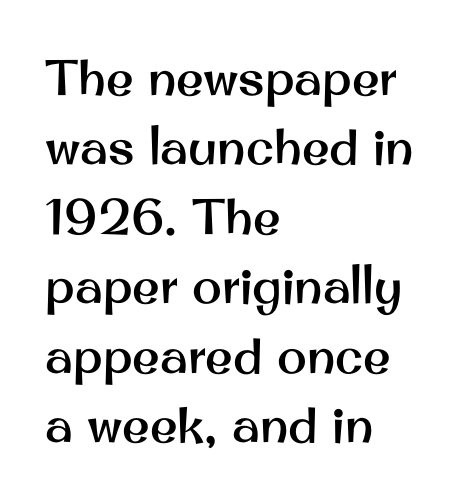
{"serif": "no", "italic": "no", "width": "normal", "stroke_contrast": "medium", "x_height": "small", "monospaced": "no", "underline": "no", "align": "left", "line_spacing": "normal", "line_spacing_ratio": 1.39, "letter_spacing": "normal", "letter_spacing_em": 0.0, "glyph_px": 50}
